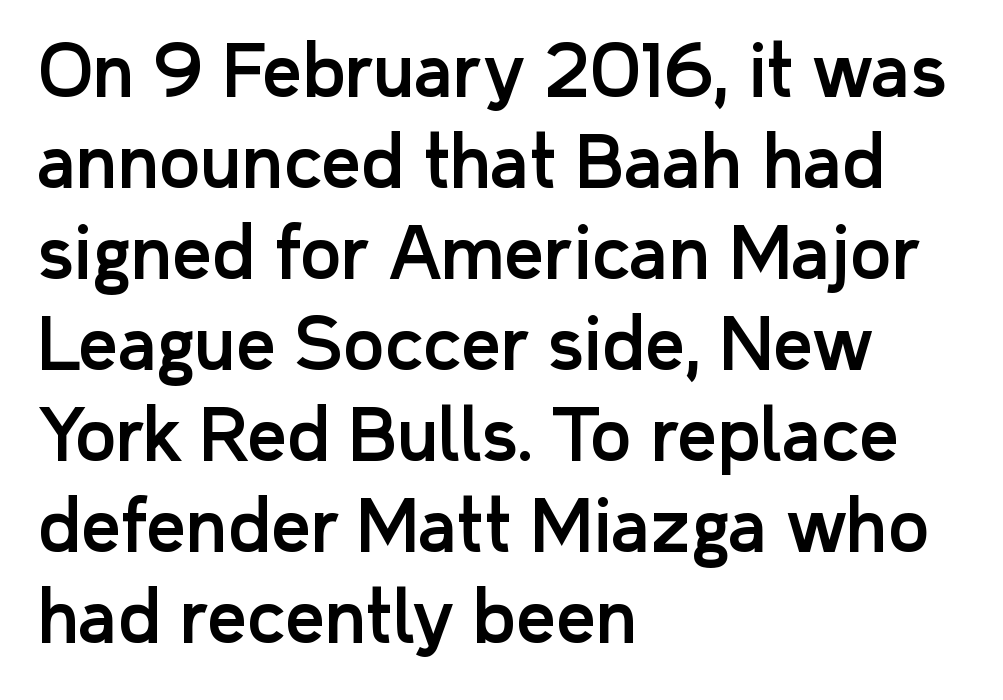
The letters sit at their default tracking, neither squeezed nor spread. Nobody drew a line under any word here. The characters display no serif detailing; their extremities are plain. This rendering uses left alignment, leaving the right contour irregular. Upright lettering throughout. Here the designer chose a conventional face with non-uniform glyph widths.
